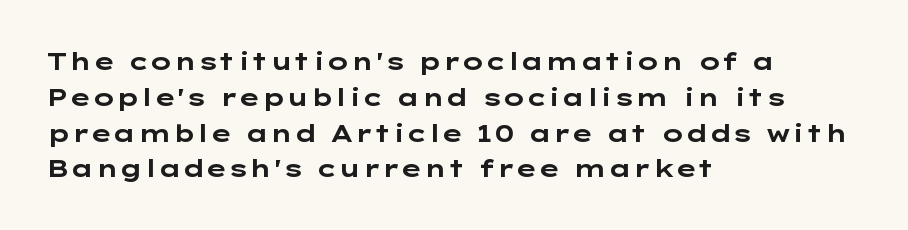
{"italic": "no", "bold": "yes", "underline": "no", "align": "left", "line_spacing": "normal", "line_spacing_ratio": 1.49, "letter_spacing": "normal", "letter_spacing_em": 0.0, "glyph_px": 24}
